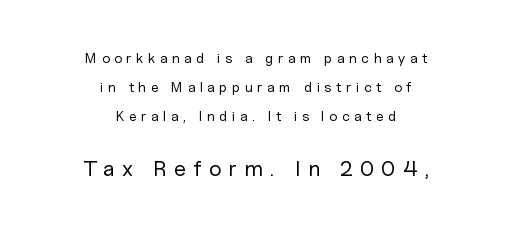
Q: Is the text bold? A: No.
Q: Is the text italic (slanted)? A: No, it is upright.
Q: Is the text underlined? A: No.
Q: How is the paragraph aligned? A: Centered.
Q: Is the spacing between letters normal or unusually wide? A: Unusually wide.
Q: Is the spacing between lines tight, normal or loose? A: Loose.
Q: Which block of text is set in a larger size, the first (top) or the second (bottom)? A: The second (bottom) one.
